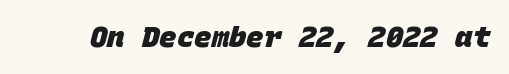
{"serif": "no", "bold": "yes", "weight": "heavy", "width": "normal", "stroke_contrast": "low", "x_height": "large", "monospaced": "yes", "underline": "no", "letter_spacing": "normal", "letter_spacing_em": 0.0, "glyph_px": 29}
